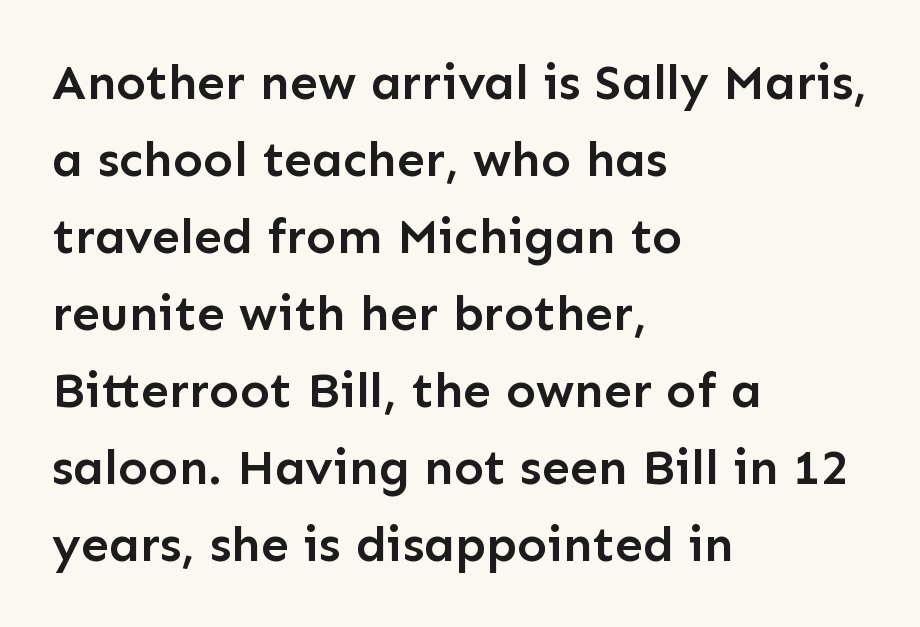
Short and long lines alike share a common starting point at left. The letters stand upright; this is a roman face. The characters display no serif detailing; their extremities are plain. The rows are spaced the way most documents space them.
